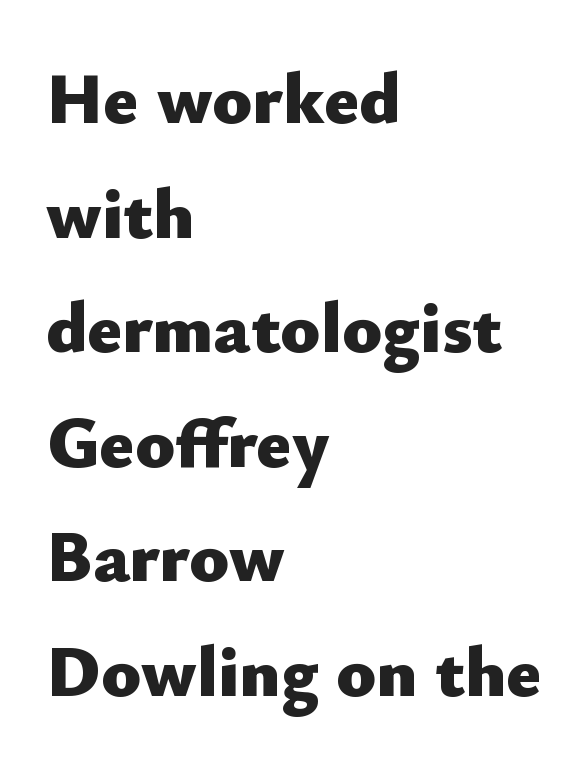
The image shows 73 px heavy sans-serif type, upright; set left-aligned, normal line spacing (1.57x), normal letter spacing, not underlined; low stroke contrast and a small x-height.
